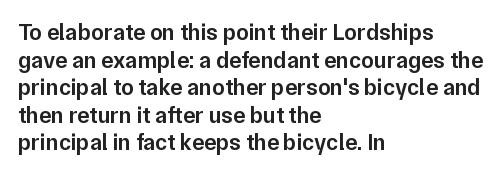
One-word summary of the alignment: left. The strokes are fattened partway — semibold, not bold. The letters stand straight up with perfectly vertical stems. The tracking reads as untouched default to a designer's eye.
